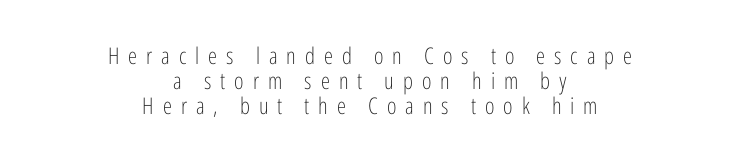
Q: Is the text bold? A: No.
Q: Is the text italic (slanted)? A: No, it is upright.
Q: Is the text underlined? A: No.
Q: How is the paragraph aligned? A: Centered.
Q: Is the spacing between letters normal or unusually wide? A: Unusually wide.
Q: Is the spacing between lines tight, normal or loose? A: Tight.
